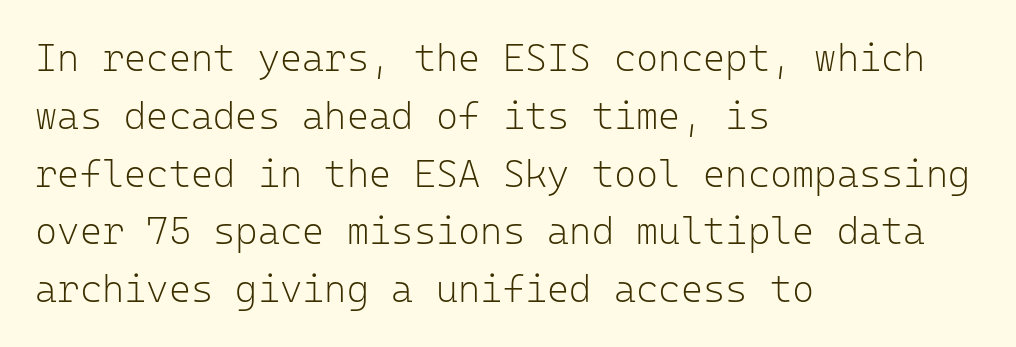
The image shows 38 px light sans-serif type, upright, monospaced; set left-aligned, normal line spacing (1.52x), normal letter spacing, not underlined; low stroke contrast and a medium x-height.
